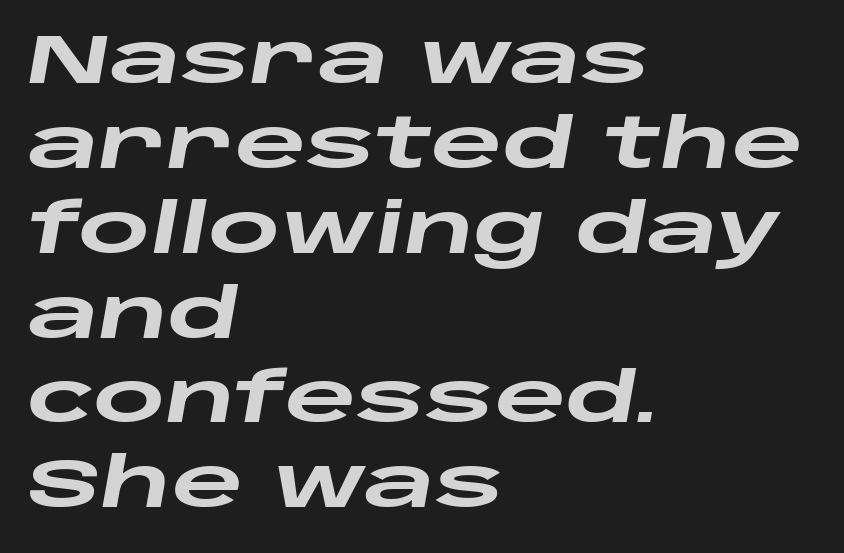
{"italic": "yes", "lean": "right", "slant_degrees": 10, "bold": "yes", "weight": "heavy", "width": "wide", "stroke_contrast": "low", "x_height": "large", "monospaced": "no", "underline": "no", "align": "left", "line_spacing_ratio": 1.23, "letter_spacing": "normal", "letter_spacing_em": 0.0, "glyph_px": 69}
